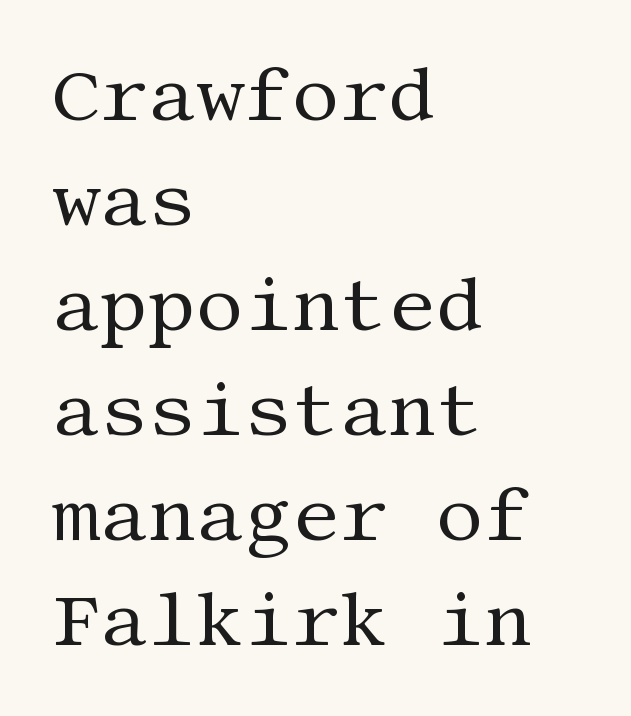
Q: Is the text bold? A: No.
Q: Is the text italic (slanted)? A: No, it is upright.
Q: Is the typeface a serif or a sans-serif typeface? A: Serif.
Q: Is the text underlined? A: No.
Q: How is the paragraph aligned? A: Left-aligned.
Q: Is the spacing between letters normal or unusually wide? A: Normal.
Q: Is the spacing between lines tight, normal or loose? A: Normal.
Q: Width (condensed, normal, or wide)? A: Normal.
Q: Stroke contrast? A: Medium.
Q: x-height? A: Large.
